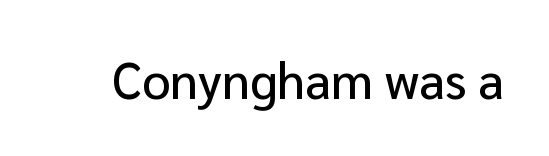
{"serif": "no", "italic": "no", "width": "normal", "stroke_contrast": "low", "x_height": "medium", "monospaced": "no", "underline": "no", "letter_spacing": "normal", "letter_spacing_em": 0.0, "glyph_px": 50}
